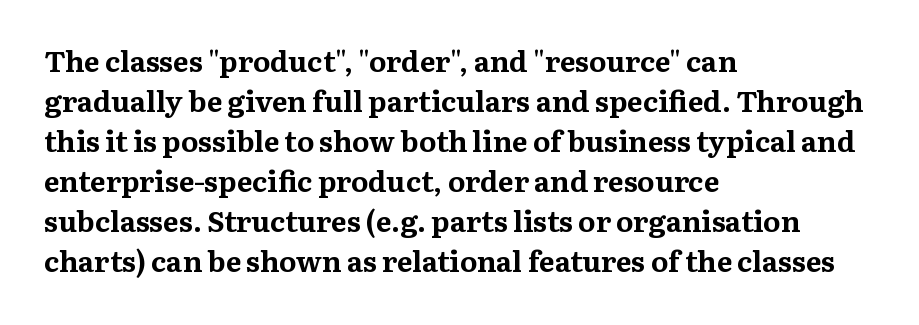
{"serif": "yes", "italic": "no", "bold": "yes", "weight": "bold", "width": "normal", "stroke_contrast": "medium", "x_height": "medium", "monospaced": "no", "underline": "no", "align": "left", "line_spacing": "normal", "line_spacing_ratio": 1.38, "letter_spacing": "normal", "letter_spacing_em": 0.0, "glyph_px": 29}
